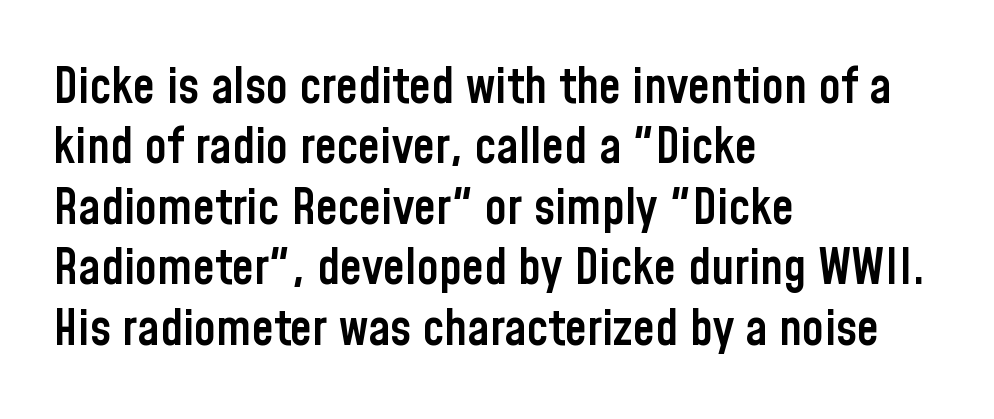
{"serif": "no", "italic": "no", "bold": "semi", "weight": "semibold", "width": "condensed", "stroke_contrast": "low", "x_height": "medium", "monospaced": "no", "underline": "no", "align": "left", "line_spacing_ratio": 1.21, "letter_spacing": "normal", "letter_spacing_em": 0.0, "glyph_px": 50}
